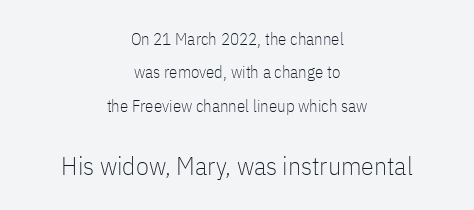
The passage shown stacks its lines with a broad gap. In CSS terms this would be text-align: center. The characters are drawn with everyday or finer stroke widths. Descenders hang freely into open space.
